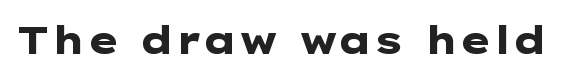
Q: Is the text bold? A: Yes.
Q: Is the text italic (slanted)? A: No, it is upright.
Q: Is the typeface a serif or a sans-serif typeface? A: Sans-serif.
Q: Is the text underlined? A: No.
Q: Is the spacing between letters normal or unusually wide? A: Normal.
Q: Width (condensed, normal, or wide)? A: Wide.
Q: Stroke contrast? A: Low.
Q: x-height? A: Medium.
